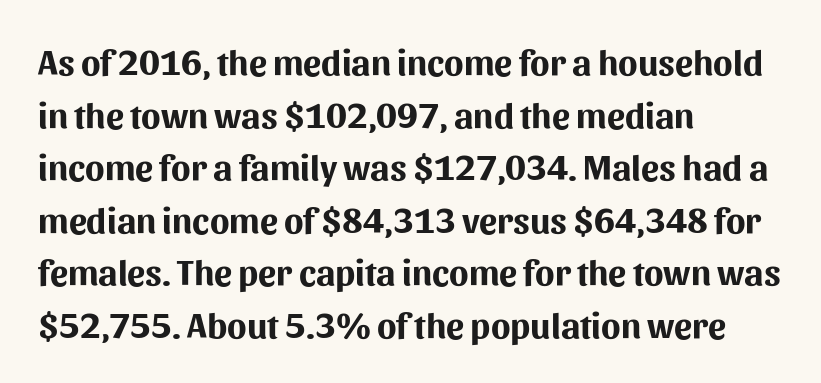
Q: Is the text bold? A: Yes.
Q: Is the text italic (slanted)? A: No, it is upright.
Q: Is the typeface a serif or a sans-serif typeface? A: Sans-serif.
Q: Is the text underlined? A: No.
Q: How is the paragraph aligned? A: Left-aligned.
Q: Is the spacing between letters normal or unusually wide? A: Normal.
Q: Is the spacing between lines tight, normal or loose? A: Normal.
Q: Width (condensed, normal, or wide)? A: Normal.
Q: Stroke contrast? A: Medium.
Q: x-height? A: Medium.
Q: Monospaced? A: No.
